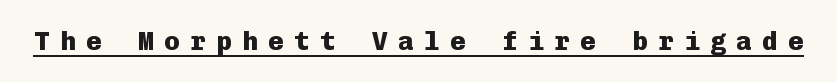
The typesetting leans heavy: a genuine bold. Letter spacing: wide. Students, observe the line beneath the letters — that is underlining. Does the lettering tilt? It doesn't — this is upright.
